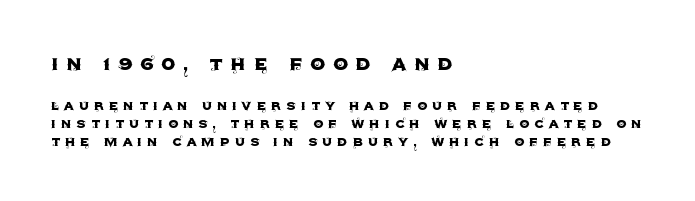
Typesetter's note — upper block bumped up in size, lower block left smaller. A typesetter would mark this as roman, not italic. Characters follow at a spacing far wider than the type designer built in. Horizontally, the lines are justified to the leading edge only.
